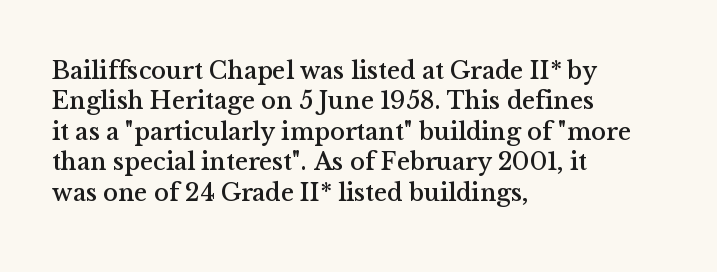
The typography opts for an upright posture over an oblique one. The letterforms sit shoulder to shoulder at normal distance. Compared with a centered layout, this one pins lines to the left instead. Descenders are the only things crossing below the line.
